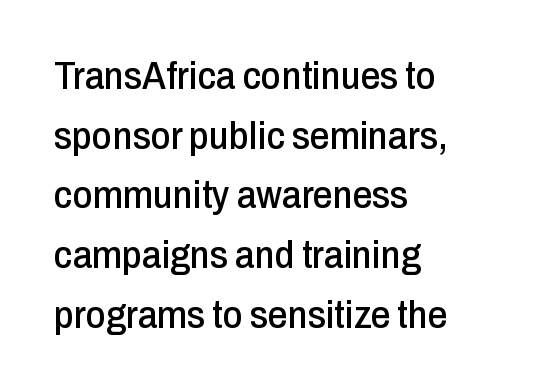
{"serif": "no", "italic": "no", "width": "condensed", "stroke_contrast": "low", "x_height": "medium", "monospaced": "no", "underline": "no", "align": "left", "line_spacing": "normal", "line_spacing_ratio": 1.53, "letter_spacing": "normal", "letter_spacing_em": 0.0, "glyph_px": 39}
